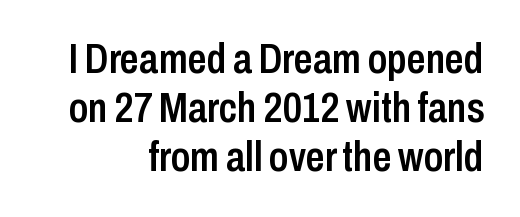
Q: Is the text bold? A: Semi-bold.
Q: Is the text italic (slanted)? A: No, it is upright.
Q: Is the typeface a serif or a sans-serif typeface? A: Sans-serif.
Q: Is the text underlined? A: No.
Q: How is the paragraph aligned? A: Right-aligned.
Q: Is the spacing between letters normal or unusually wide? A: Normal.
Q: Width (condensed, normal, or wide)? A: Condensed.
Q: Stroke contrast? A: Low.
Q: x-height? A: Medium.
Q: Monospaced? A: No.
